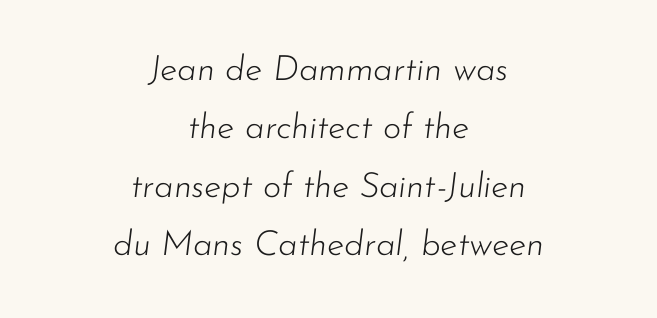
{"italic": "yes", "lean": "right", "slant_degrees": 7, "bold": "no", "weight": "light", "width": "normal", "stroke_contrast": "low", "x_height": "small", "monospaced": "no", "underline": "no", "align": "center", "line_spacing": "normal", "line_spacing_ratio": 1.67, "letter_spacing": "normal", "letter_spacing_em": 0.0, "glyph_px": 35}
